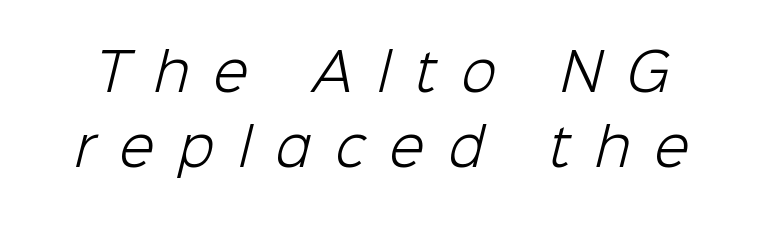
Vertically, the passage feels balanced, rows spaced as you'd expect. The zone under the glyphs is completely vacant. The gaps between neighbouring characters are conspicuously large. Does the type have serifs? No, each stem ends abruptly. The passage shown is not bold in any degree. This sample has the flowing, uneven cadence of proportional lettering.
